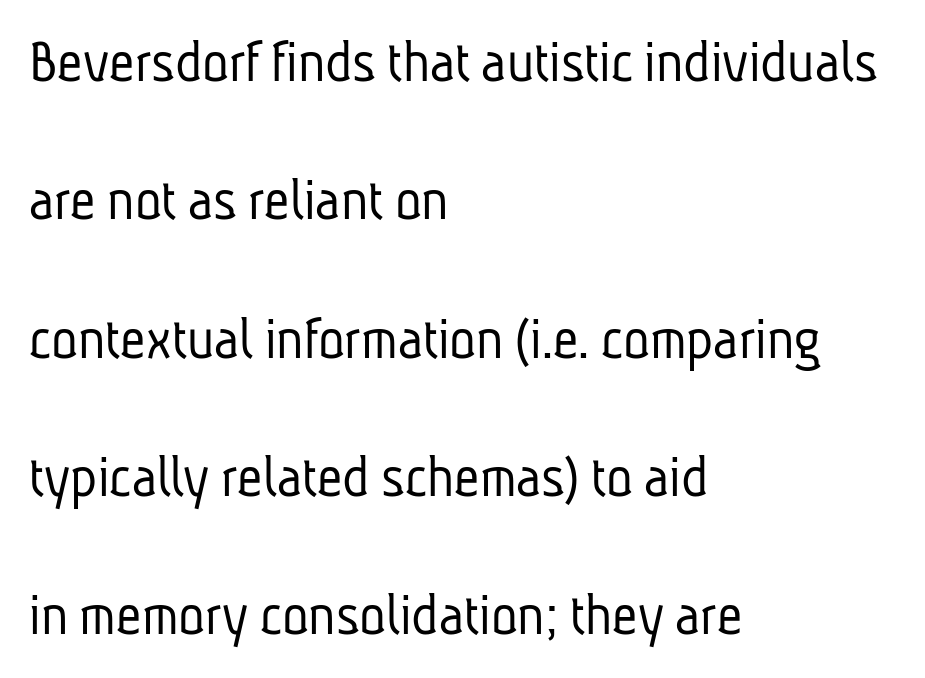
Q: Is the text bold? A: No.
Q: Is the typeface a serif or a sans-serif typeface? A: Sans-serif.
Q: Is the text underlined? A: No.
Q: How is the paragraph aligned? A: Left-aligned.
Q: Is the spacing between letters normal or unusually wide? A: Normal.
Q: Is the spacing between lines tight, normal or loose? A: Loose.
Q: Width (condensed, normal, or wide)? A: Condensed.
Q: Stroke contrast? A: Low.
Q: x-height? A: Medium.
Q: Monospaced? A: No.
